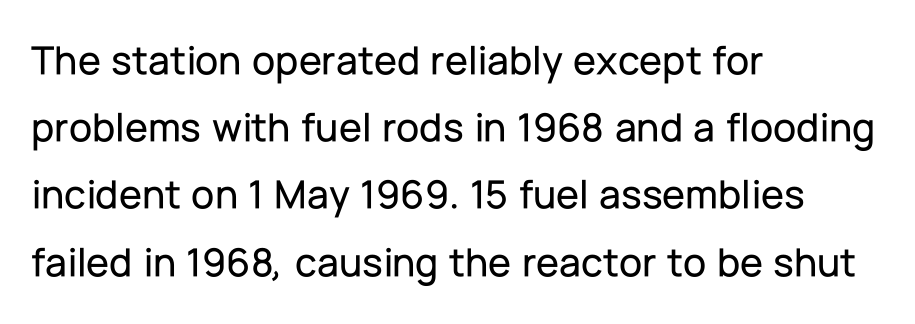
Q: Is the text italic (slanted)? A: No, it is upright.
Q: Is the typeface a serif or a sans-serif typeface? A: Sans-serif.
Q: Is the text underlined? A: No.
Q: How is the paragraph aligned? A: Left-aligned.
Q: Is the spacing between letters normal or unusually wide? A: Normal.
Q: Is the spacing between lines tight, normal or loose? A: Normal.
Q: Width (condensed, normal, or wide)? A: Normal.
Q: Stroke contrast? A: Low.
Q: x-height? A: Medium.
Q: Monospaced? A: No.
